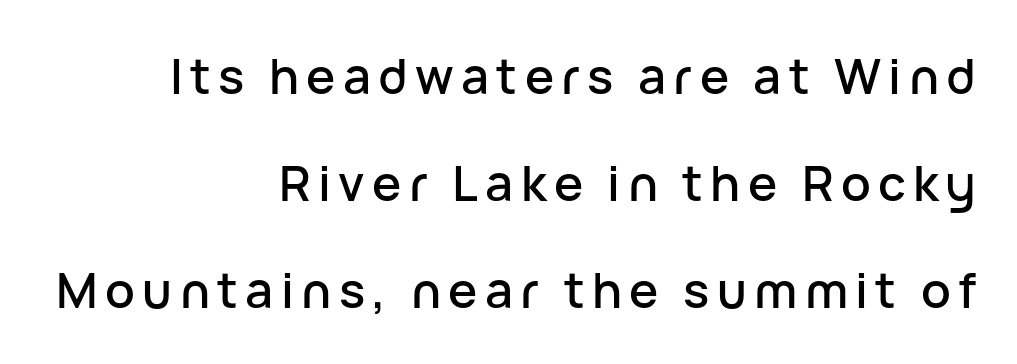
One-word summary of the alignment: right. The letters carry no serifs — their stems end cleanly without finishing strokes. The glyphs are unaccompanied by any horizontal stroke below them. Airy leading. The rendering uses natural spacing where letterforms have individual widths. The font's upright variant was chosen for this text.
